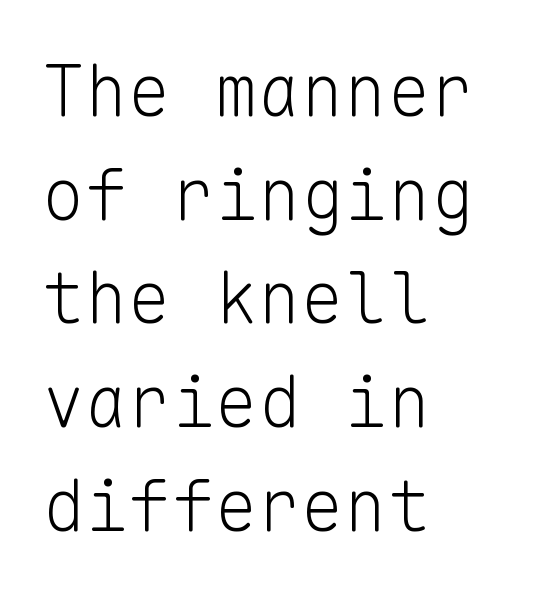
Stem width sits at or under what a default text font uses. The typesetter chose a ragged-right arrangement here. The font's upright variant was chosen for this text. The passage shown has conventional tracking throughout.
